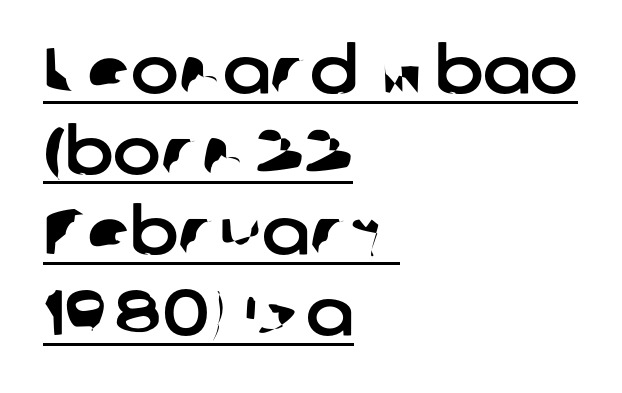
A normal amount of white space separates one row of letters from the next. The paragraph has a hard left edge and a soft right edge. Are there feet on the stems? There aren't — it's a sans. The passage shown is underscored from start to finish.
